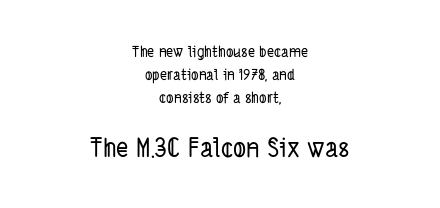
Words appear dense and cohesive because spacing is normal. The following chunk of copy outweighs the initial chunk in type size. Line spacing here is normal. Every row of glyphs is offset so its center matches the block's center. Check the space under the baseline: it is left empty.
